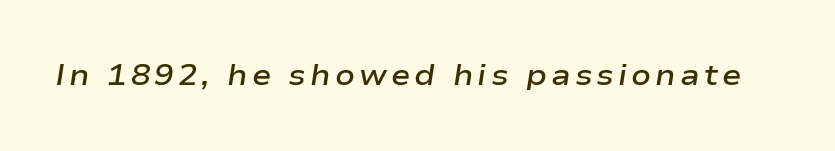
Slanted lettering throughout. Stems and bowls a touch heavier than normal — semibold. Rule under the text: the space is simply empty. Character widths vary here, with narrow letters taking less room than wide ones.
